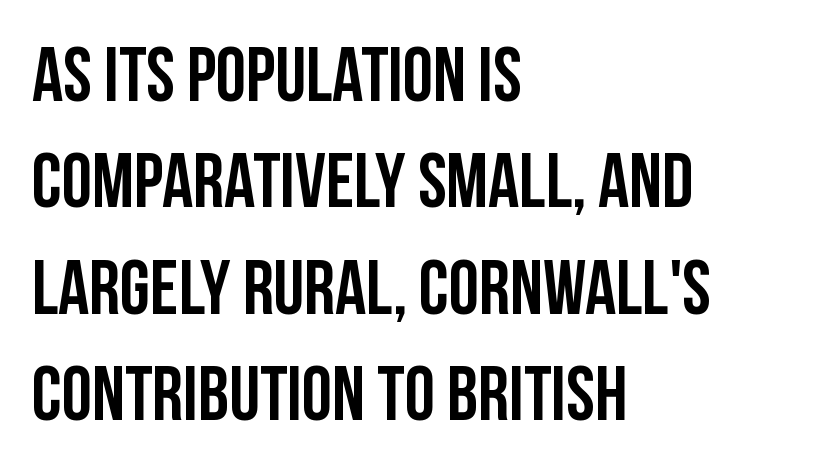
Q: Is the text italic (slanted)? A: No, it is upright.
Q: Is the typeface a serif or a sans-serif typeface? A: Sans-serif.
Q: Is the text underlined? A: No.
Q: How is the paragraph aligned? A: Left-aligned.
Q: Is the spacing between letters normal or unusually wide? A: Normal.
Q: Is the spacing between lines tight, normal or loose? A: Normal.
Q: Width (condensed, normal, or wide)? A: Condensed.
Q: Stroke contrast? A: Low.
Q: x-height? A: Large.
Q: Monospaced? A: No.
